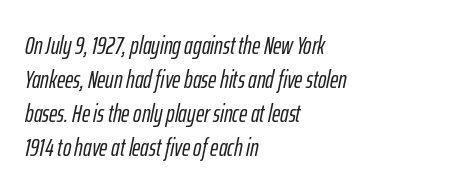
The image shows 25 px text type, italic (leaning right); set left-aligned, normal line spacing (1.36x), normal letter spacing, not underlined.
